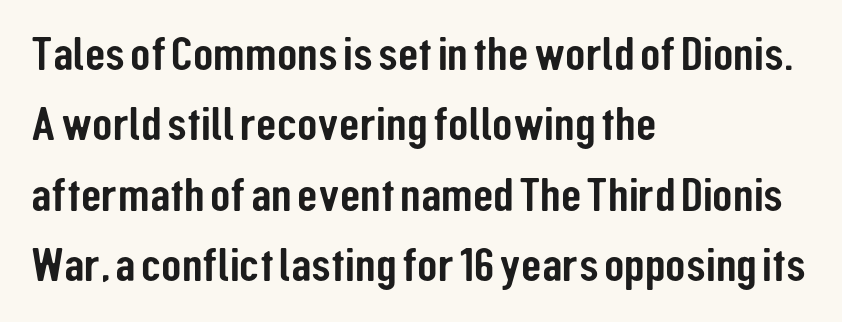
Q: Is the text italic (slanted)? A: No, it is upright.
Q: Is the typeface a serif or a sans-serif typeface? A: Sans-serif.
Q: Is the text underlined? A: No.
Q: How is the paragraph aligned? A: Left-aligned.
Q: Is the spacing between letters normal or unusually wide? A: Normal.
Q: Is the spacing between lines tight, normal or loose? A: Normal.
Q: Width (condensed, normal, or wide)? A: Condensed.
Q: Stroke contrast? A: Low.
Q: x-height? A: Medium.
Q: Monospaced? A: No.
